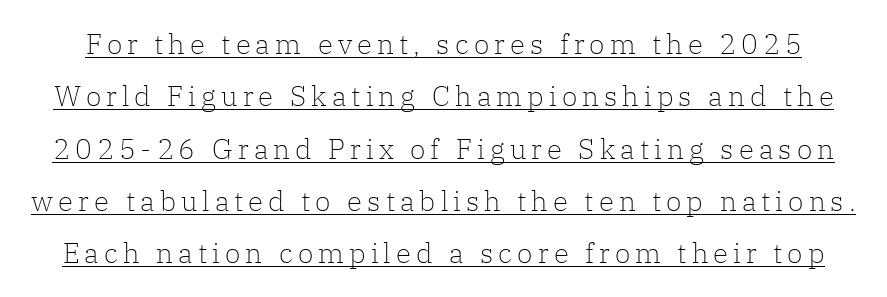
The sample's only ornament is a line tracing under the words. No heavy texture on the line: the type isn't bold. Type style note: has serifs. The letters advance in unequal steps, a hallmark of proportional type. Vertical strokes here are truly vertical.
